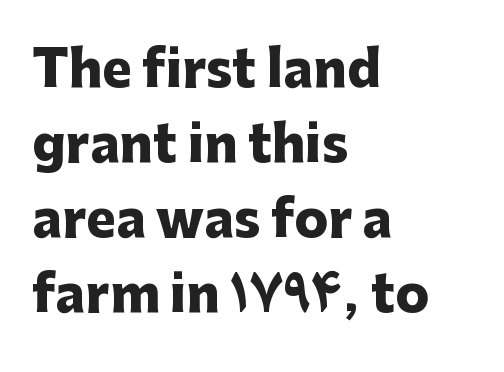
{"serif": "no", "italic": "no", "bold": "yes", "weight": "heavy", "width": "normal", "stroke_contrast": "low", "x_height": "medium", "monospaced": "no", "underline": "no", "align": "left", "line_spacing": "normal", "line_spacing_ratio": 1.5, "letter_spacing": "normal", "letter_spacing_em": 0.0, "glyph_px": 50}
